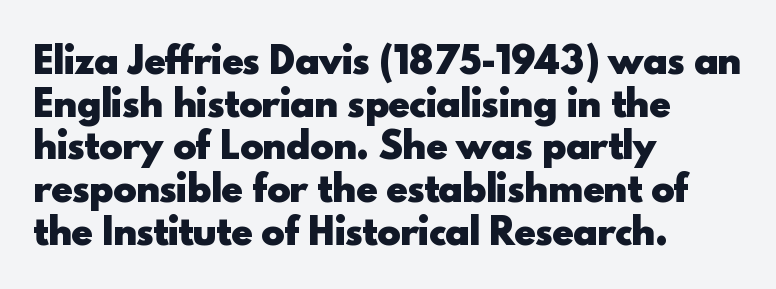
{"serif": "no", "italic": "no", "bold": "yes", "weight": "heavy", "width": "normal", "x_height": "small", "monospaced": "no", "underline": "no", "align": "left", "line_spacing_ratio": 1.22, "letter_spacing": "normal", "letter_spacing_em": 0.0, "glyph_px": 35}
